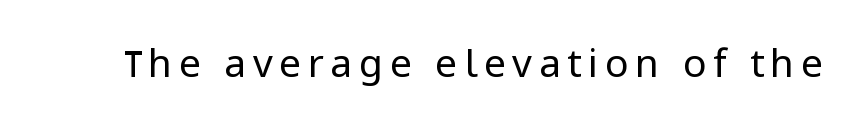
Q: Is the text bold? A: No.
Q: Is the text italic (slanted)? A: No, it is upright.
Q: Is the typeface a serif or a sans-serif typeface? A: Sans-serif.
Q: Is the text underlined? A: No.
Q: Width (condensed, normal, or wide)? A: Normal.
Q: Stroke contrast? A: Low.
Q: x-height? A: Medium.
Q: Monospaced? A: No.
